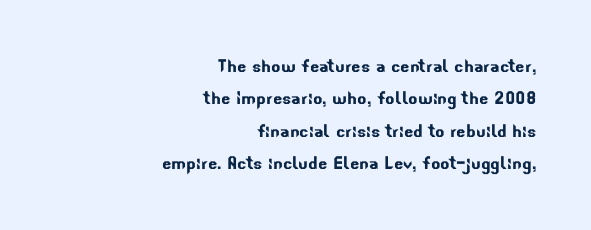
Alignment: flush right. Does extra space separate the letters? No, they use regular spacing. Evenly set lines give the paragraph a standard silhouette. Only glyphs here, with clear space below each row.
